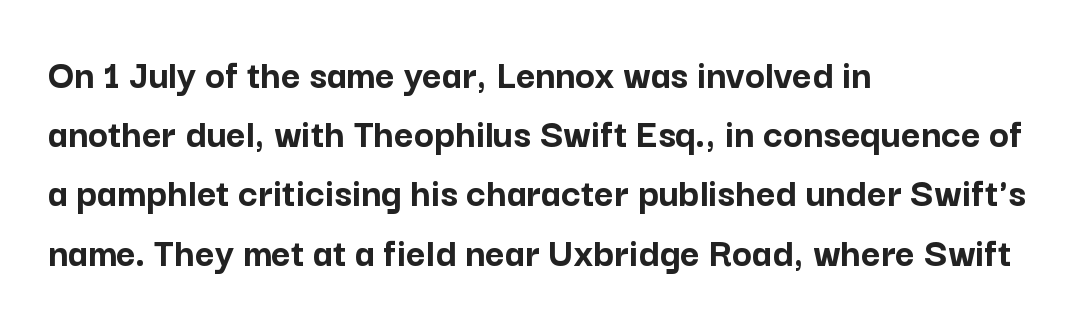
The image shows 42 px semibold sans-serif type, upright; set left-aligned, normal line spacing (1.41x), normal letter spacing, not underlined; low stroke contrast and a medium x-height.
